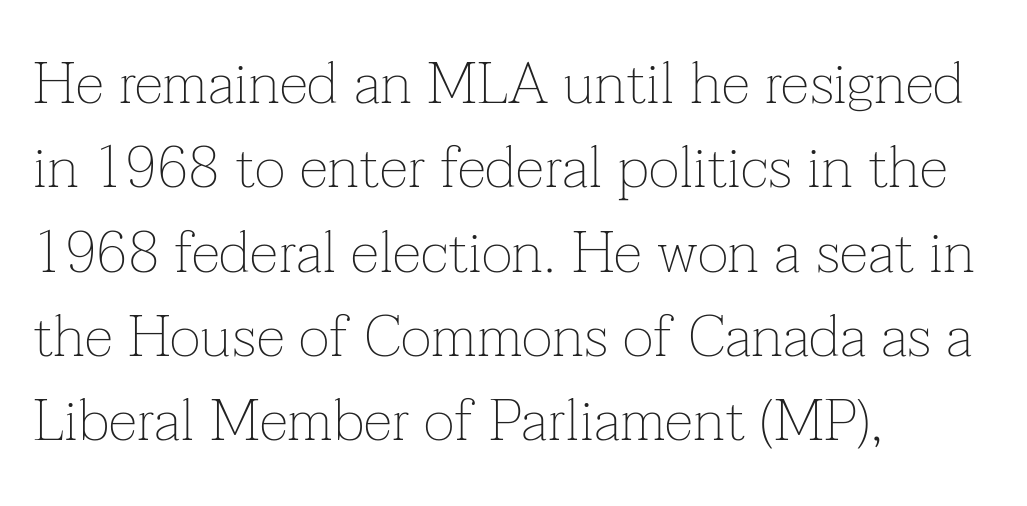
Q: Is the text bold? A: No.
Q: Is the text italic (slanted)? A: No, it is upright.
Q: Is the typeface a serif or a sans-serif typeface? A: Serif.
Q: Is the text underlined? A: No.
Q: How is the paragraph aligned? A: Left-aligned.
Q: Is the spacing between letters normal or unusually wide? A: Normal.
Q: Is the spacing between lines tight, normal or loose? A: Normal.
Q: Width (condensed, normal, or wide)? A: Normal.
Q: Stroke contrast? A: Low.
Q: x-height? A: Medium.
Q: Monospaced? A: No.
